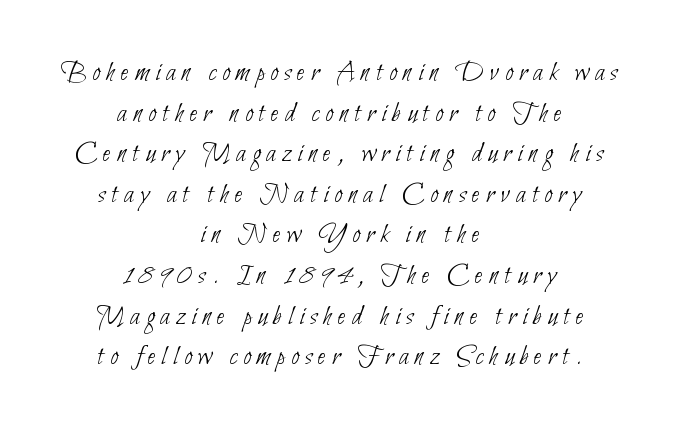
Ink coverage per letter is moderate at most. The zone under the glyphs is completely vacant. The rendering uses natural spacing where letterforms have individual widths. A centered setting, common on invitations and titles, is used for this passage. The typeface chosen for these lines omits serifs. The designer left line spacing at the default.
